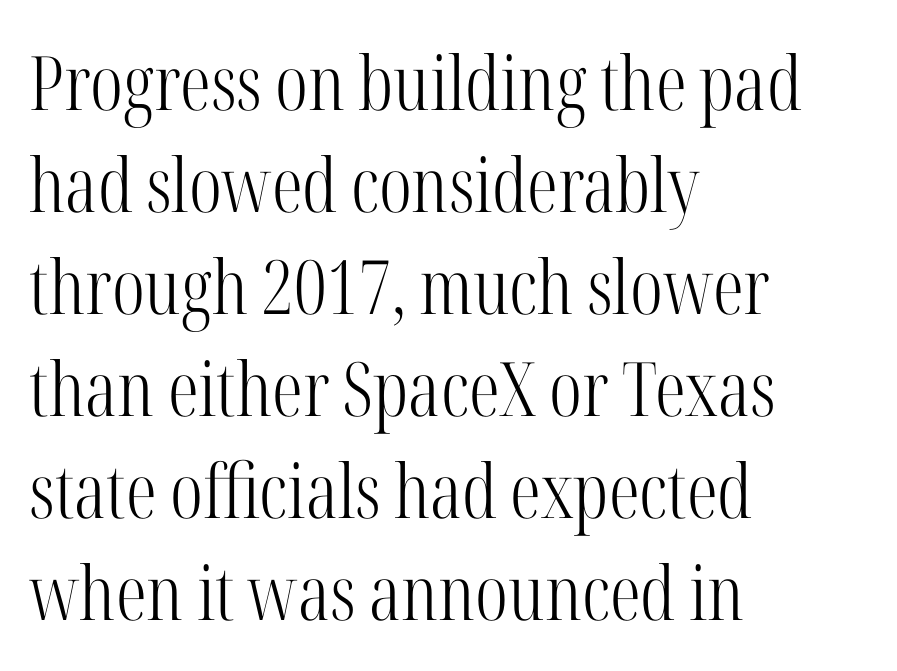
The image shows 75 px light, condensed serif type, upright; set left-aligned, normal line spacing (1.36x), normal letter spacing, not underlined; high stroke contrast and a medium x-height.
